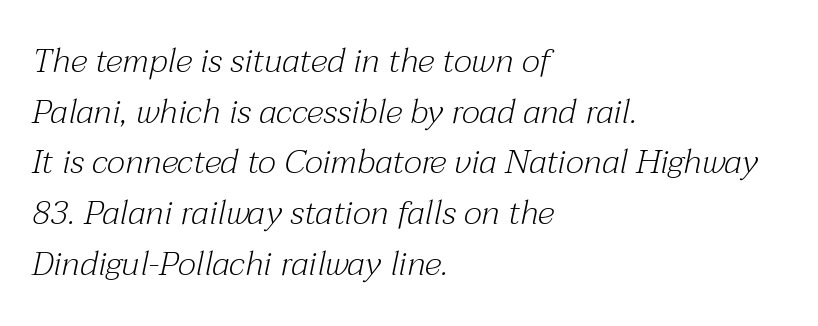
Q: Is the text bold? A: No.
Q: Is the text italic (slanted)? A: Yes, it leans right by about 12 degrees.
Q: Is the typeface a serif or a sans-serif typeface? A: Serif.
Q: Is the text underlined? A: No.
Q: How is the paragraph aligned? A: Left-aligned.
Q: Is the spacing between letters normal or unusually wide? A: Normal.
Q: Is the spacing between lines tight, normal or loose? A: Normal.
Q: Width (condensed, normal, or wide)? A: Normal.
Q: Stroke contrast? A: Medium.
Q: x-height? A: Medium.
Q: Monospaced? A: No.
